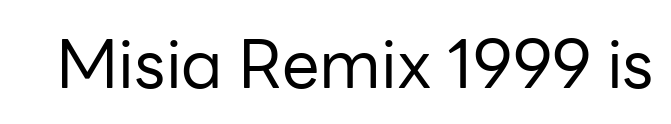
{"serif": "no", "italic": "no", "bold": "no", "weight": "regular", "width": "normal", "stroke_contrast": "low", "x_height": "medium", "monospaced": "no", "underline": "no", "letter_spacing": "normal", "letter_spacing_em": 0.0, "glyph_px": 67}
